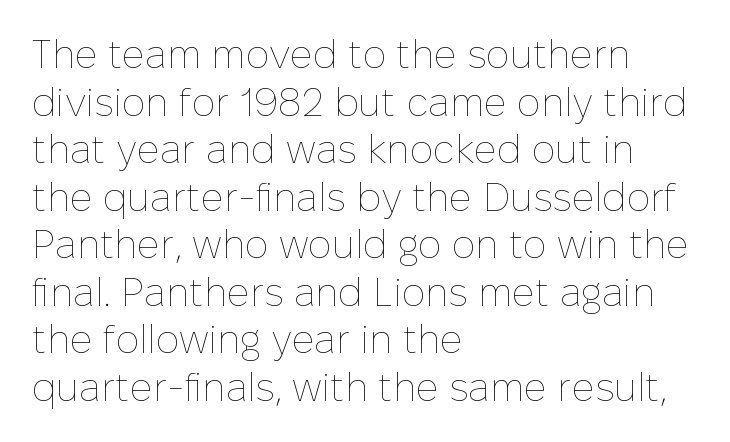
{"italic": "no", "bold": "no", "weight": "thin", "width": "normal", "stroke_contrast": "low", "x_height": "medium", "monospaced": "no", "underline": "no", "align": "left", "line_spacing_ratio": 1.22, "letter_spacing": "normal", "letter_spacing_em": 0.0, "glyph_px": 39}
